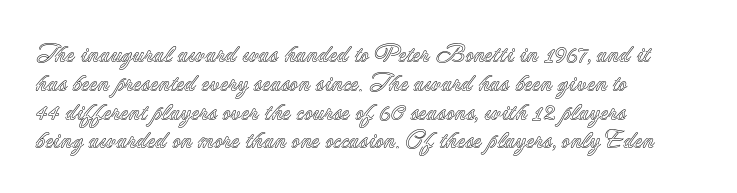
In CSS terms this would be text-align: left. Underlining? Definitely not there. These lines keep a tight, regular rhythm from letter to letter.
